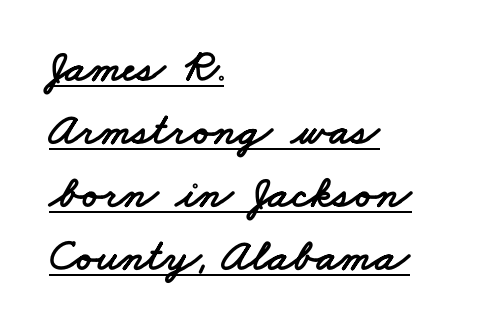
Q: Is the typeface a serif or a sans-serif typeface? A: Sans-serif.
Q: Is the text underlined? A: Yes.
Q: How is the paragraph aligned? A: Left-aligned.
Q: Is the spacing between letters normal or unusually wide? A: Normal.
Q: Is the spacing between lines tight, normal or loose? A: Normal.
Q: Width (condensed, normal, or wide)? A: Wide.
Q: Stroke contrast? A: Low.
Q: x-height? A: Small.
Q: Monospaced? A: No.
